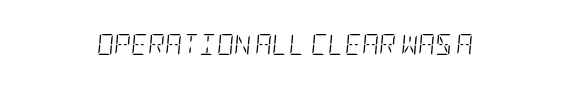
The image shows 21 px text type, italic (leaning right); set normal letter spacing, not underlined.
